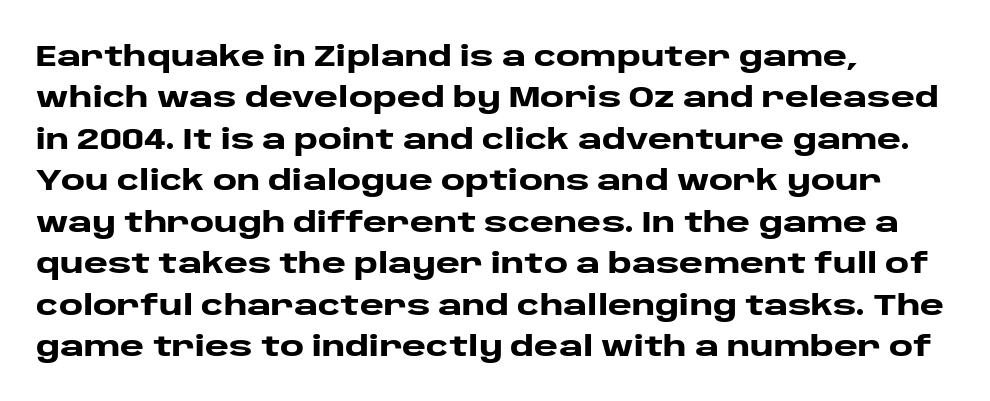
{"serif": "no", "italic": "no", "bold": "yes", "weight": "heavy", "width": "wide", "stroke_contrast": "low", "x_height": "large", "monospaced": "no", "underline": "no", "align": "left", "line_spacing": "normal", "line_spacing_ratio": 1.43, "letter_spacing": "normal", "letter_spacing_em": 0.0, "glyph_px": 29}
